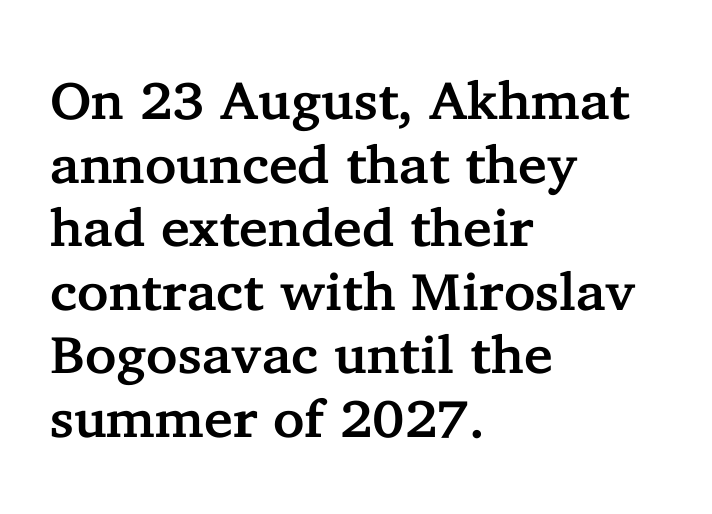
{"serif": "yes", "italic": "no", "width": "normal", "stroke_contrast": "low", "x_height": "medium", "monospaced": "no", "underline": "no", "align": "left", "line_spacing_ratio": 1.2, "letter_spacing": "normal", "letter_spacing_em": 0.0, "glyph_px": 53}
